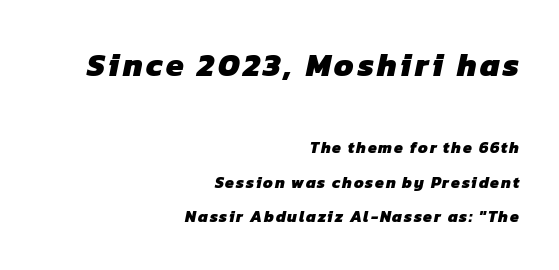
The image shows 32 px heavy sans-serif type; set right-aligned, loose line spacing (2.17x), not underlined; the first (top) block is 2.0x larger; low stroke contrast and a medium x-height.
